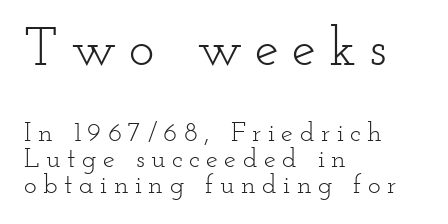
A light-to-regular cut is what we see here. The rendering uses natural spacing where letterforms have individual widths. The foot of each line stays bare and open. Very little white space separates one row of letters from the next. Compared with typical body copy, the letter spacing here is much looser. Serif or sans? Serif — the stroke terminals have little feet.
